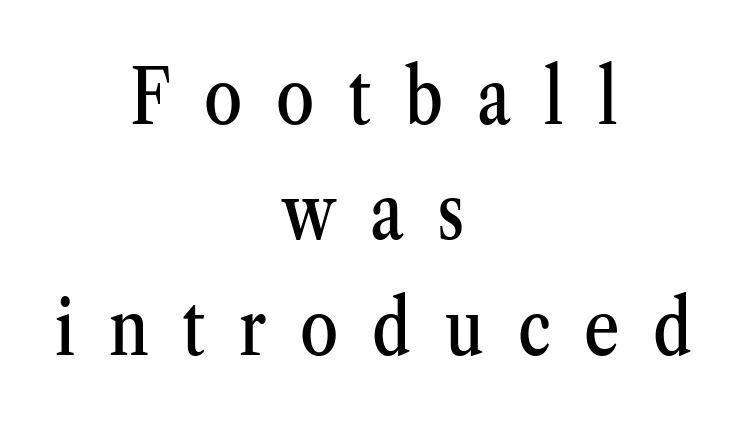
Honestly, the letter spacing is so wide it's the main thing you notice. The lines are quadded center. Leading: standard. Do the characters align in a grid? No, the font is proportional. These lines are composed in type with serifs. Check the space under the baseline: it is left empty.
